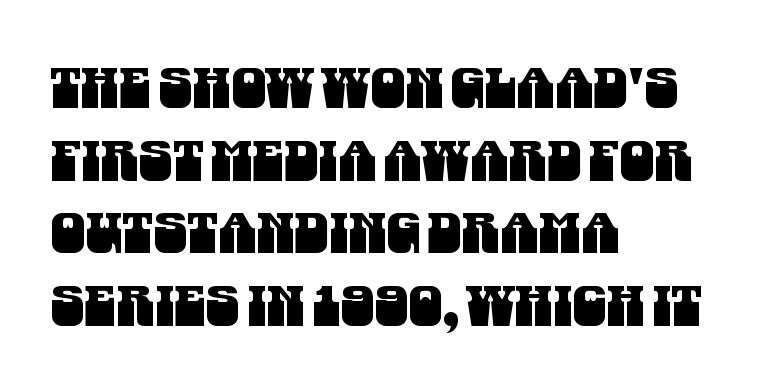
Each row of text sits above clean, open space. Visually the block forms a straight wall on the left and a jagged coastline on the right. Note the varied advance widths — an 'i' is clearly narrower than an 'm'. Quick note: interline space is typical. Serif or sans? Sans — the stroke terminals are bare.
